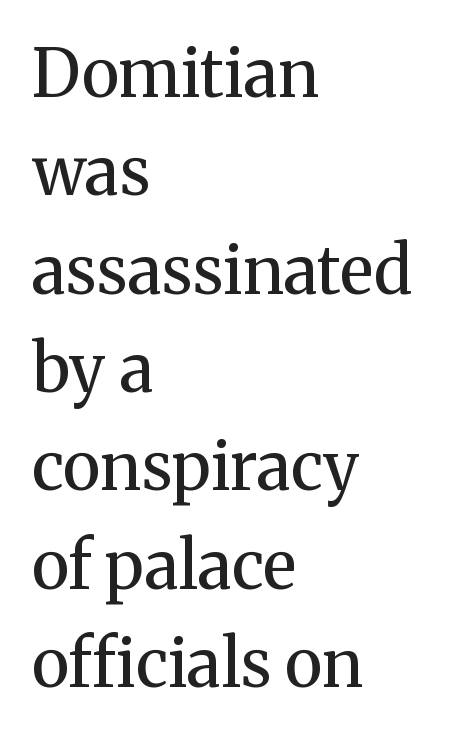
A quiet, ordinary-to-light weight characterises the typeface. Quick note: not italic, upright. All the whitespace from short lines collects on the right. The space beneath each line is pristine and unruled. Interline gaps are of average width in this sample. Look at the bottom of the vertical strokes: they flare into serifs here.
